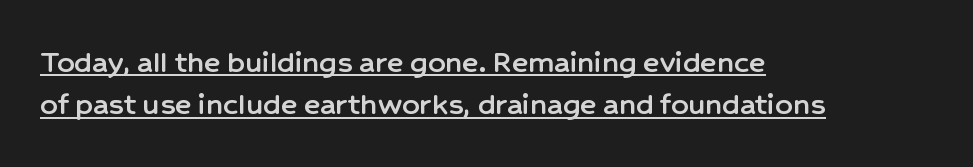
Letter spacing: default. Posture: vertical. Notice how the passage keeps a crisp vertical edge on the left only. Each letter keeps its own natural width here, so spacing adapts to shape. Notice how a bar underscores the lettering throughout. A sans-serif font was chosen for this passage.
